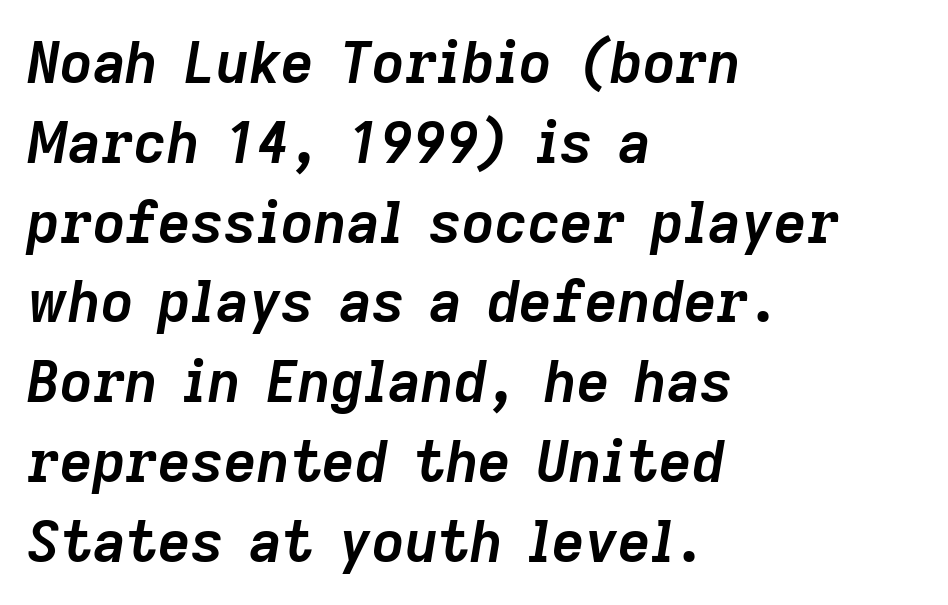
{"italic": "yes", "lean": "right", "slant_degrees": 9, "bold": "yes", "weight": "semibold", "width": "normal", "stroke_contrast": "low", "x_height": "medium", "monospaced": "no", "underline": "no", "align": "left", "line_spacing": "normal", "line_spacing_ratio": 1.4, "letter_spacing": "normal", "letter_spacing_em": 0.0, "glyph_px": 57}
